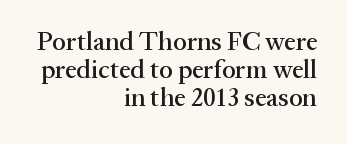
Q: Is the text italic (slanted)? A: No, it is upright.
Q: Is the text underlined? A: No.
Q: How is the paragraph aligned? A: Right-aligned.
Q: Is the spacing between letters normal or unusually wide? A: Normal.
Q: Is the spacing between lines tight, normal or loose? A: Tight.
